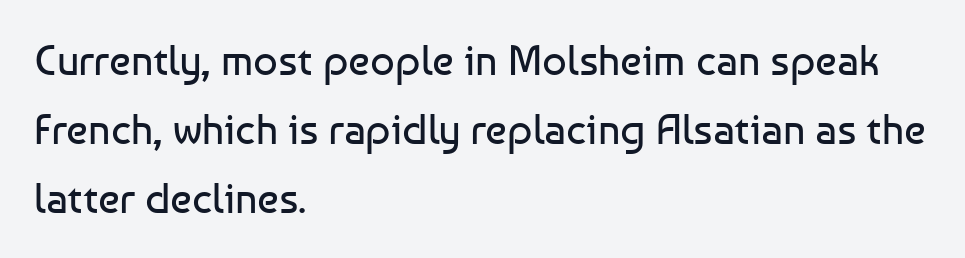
The image shows 43 px regular-weight sans-serif type, upright; set left-aligned, normal line spacing (1.6x), normal letter spacing, not underlined; low stroke contrast and a medium x-height.
